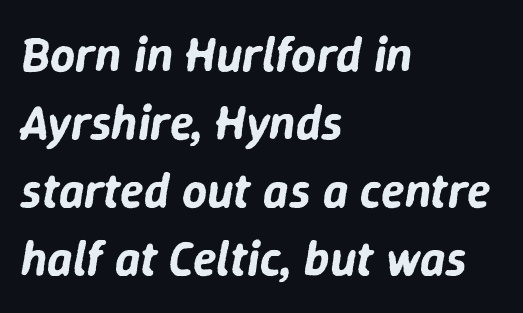
Q: Is the text italic (slanted)? A: Yes, it leans right by about 9 degrees.
Q: Is the text underlined? A: No.
Q: How is the paragraph aligned? A: Left-aligned.
Q: Is the spacing between letters normal or unusually wide? A: Normal.
Q: Is the spacing between lines tight, normal or loose? A: Normal.
Q: Width (condensed, normal, or wide)? A: Normal.
Q: Stroke contrast? A: Low.
Q: x-height? A: Medium.
Q: Monospaced? A: No.
